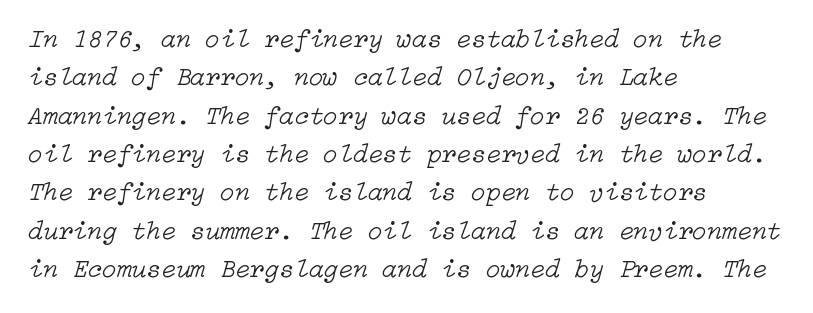
The tracking reads as untouched default to a designer's eye. Regular leading. Observe the lean: these are italic letterforms. If you drew a ruler down the left edge, every line would touch it.
